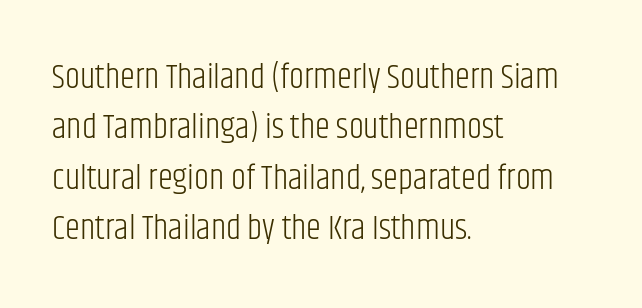
{"serif": "no", "italic": "no", "bold": "no", "weight": "light", "width": "condensed", "stroke_contrast": "low", "x_height": "large", "monospaced": "no", "underline": "no", "align": "left", "line_spacing": "normal", "line_spacing_ratio": 1.48, "letter_spacing": "normal", "letter_spacing_em": 0.0, "glyph_px": 34}
